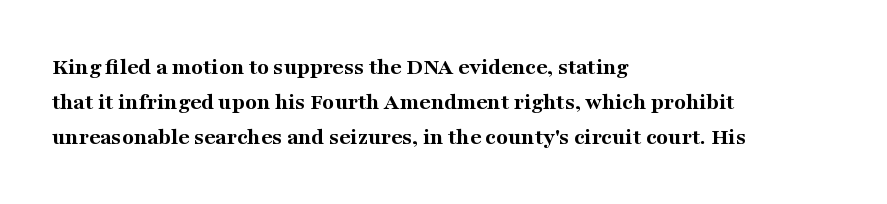
Nope, not italic — everything's standing straight. The passage shown has conventional tracking throughout. Bold? Absolutely — the strokes are thick and heavy. If you drew a ruler down the left edge, every line would touch it. The gap between lines stays unmarked. Horizontal bands of white between lines are of average thickness.
